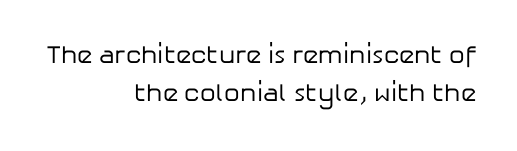
{"italic": "no", "bold": "no", "underline": "no", "align": "right", "line_spacing": "normal", "line_spacing_ratio": 1.51, "letter_spacing": "normal", "letter_spacing_em": 0.0, "glyph_px": 25}
